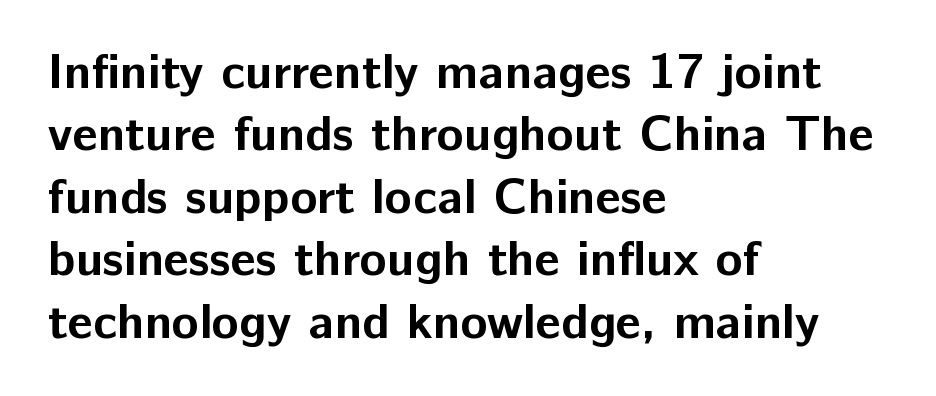
{"serif": "no", "italic": "no", "bold": "yes", "weight": "bold", "width": "normal", "stroke_contrast": "low", "x_height": "medium", "monospaced": "no", "underline": "no", "align": "left", "line_spacing": "normal", "line_spacing_ratio": 1.25, "letter_spacing": "normal", "letter_spacing_em": 0.0, "glyph_px": 50}
